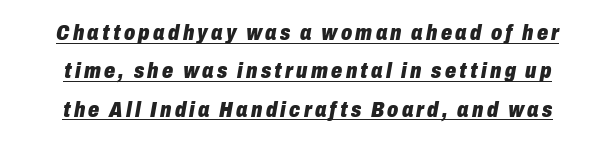
The passage shown leans; its letterforms are oblique. The rendering uses a bold face; every stroke is thick and dark. Glance below the letters and you will spot a drawn line.
